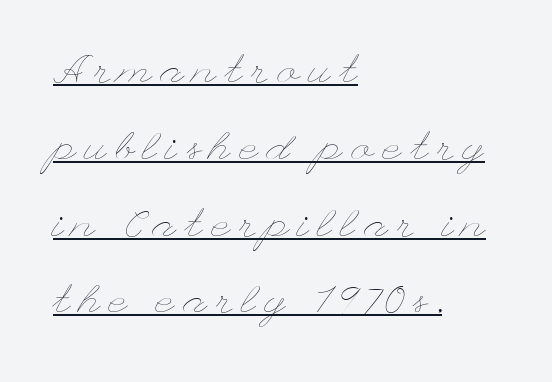
The image shows 40 px thin, wide type; set left-aligned, loose line spacing (1.92x), unusually wide letter spacing (+0.23 em), underlined; low stroke contrast and a small x-height.
